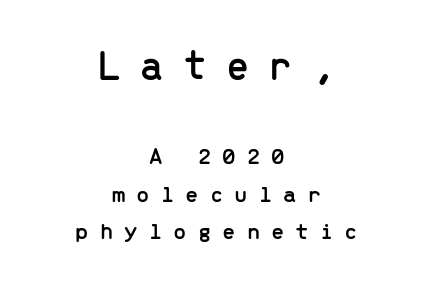
Q: Is the text italic (slanted)? A: No, it is upright.
Q: Is the typeface a serif or a sans-serif typeface? A: Sans-serif.
Q: Is the text underlined? A: No.
Q: How is the paragraph aligned? A: Centered.
Q: Is the spacing between letters normal or unusually wide? A: Unusually wide.
Q: Is the spacing between lines tight, normal or loose? A: Normal.
Q: Which block of text is set in a larger size, the first (top) or the second (bottom)? A: The first (top) one.
Q: Width (condensed, normal, or wide)? A: Normal.
Q: Stroke contrast? A: Low.
Q: x-height? A: Medium.
Q: Monospaced? A: Yes.
